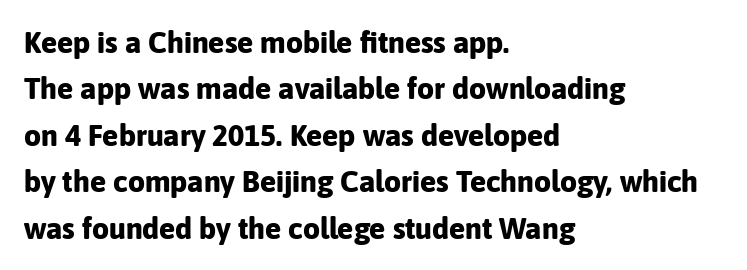
Underline: absent. Heavy, bold letterforms. The text was rendered using a sans face with plain stroke endings. The gaps between neighbouring characters are ordinary and unremarkable. The face used here is proportionally spaced, like ordinary book or web type. Ascenders rise straight up at ninety degrees.
